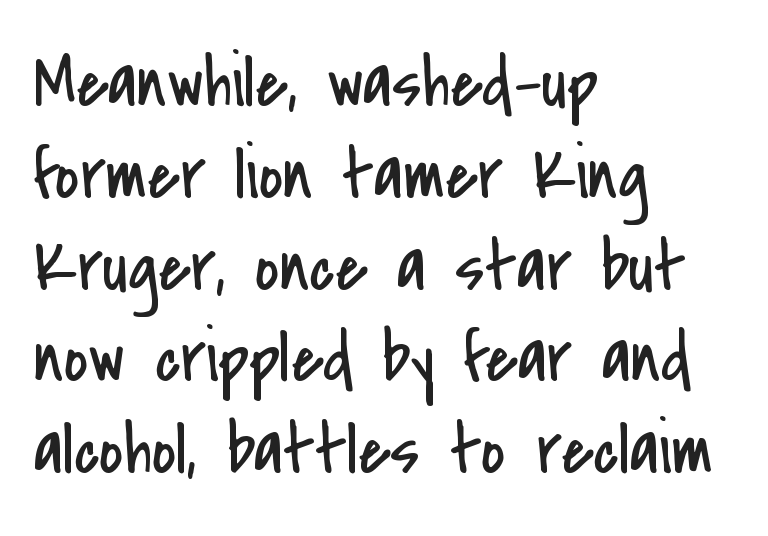
{"serif": "no", "italic": "no", "bold": "no", "weight": "regular", "width": "condensed", "stroke_contrast": "low", "x_height": "small", "monospaced": "no", "underline": "no", "align": "left", "line_spacing_ratio": 1.24, "letter_spacing": "normal", "letter_spacing_em": 0.0, "glyph_px": 74}
